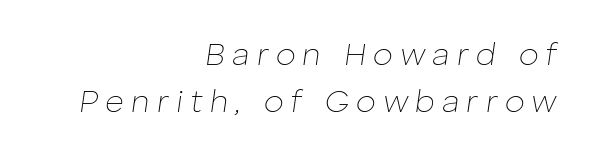
There's an unmistakable incline to the writing here. The face used here is proportionally spaced, like ordinary book or web type. This reads as an unemphasized weight, regular at the heaviest. These lines are set flush right with a ragged left edge. The type is letterspaced generously, with wide tracking. Interline gaps are of average width in this sample.
